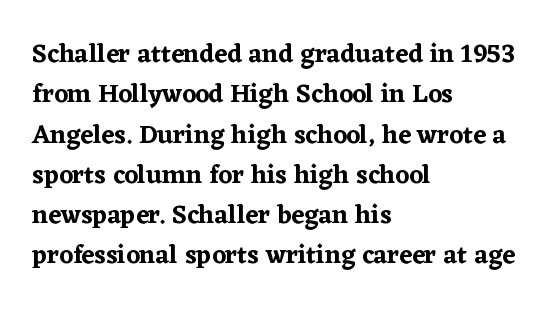
{"italic": "no", "underline": "no", "align": "left", "line_spacing": "normal", "line_spacing_ratio": 1.55, "letter_spacing": "normal", "letter_spacing_em": 0.0, "glyph_px": 26}
